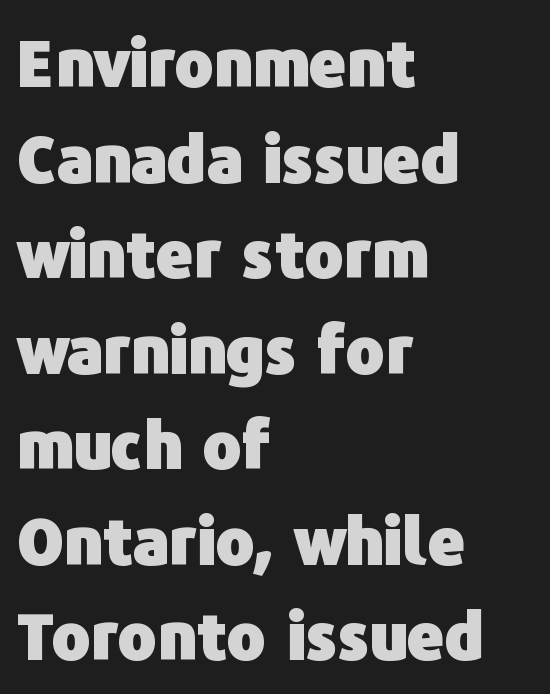
Q: Is the text bold? A: Yes.
Q: Is the text italic (slanted)? A: No, it is upright.
Q: Is the typeface a serif or a sans-serif typeface? A: Sans-serif.
Q: Is the text underlined? A: No.
Q: How is the paragraph aligned? A: Left-aligned.
Q: Is the spacing between letters normal or unusually wide? A: Normal.
Q: Is the spacing between lines tight, normal or loose? A: Normal.
Q: Width (condensed, normal, or wide)? A: Normal.
Q: Stroke contrast? A: Low.
Q: x-height? A: Medium.
Q: Monospaced? A: No.
